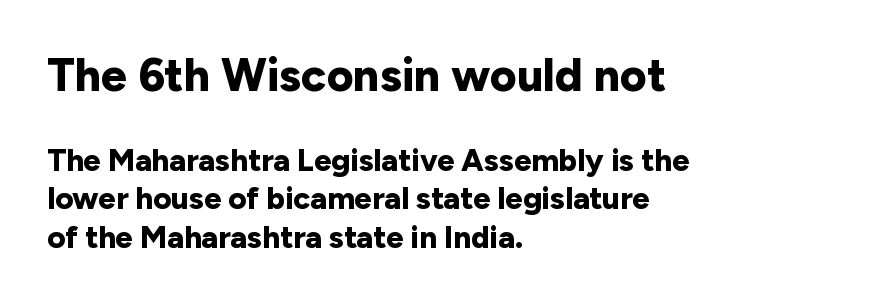
Compared with typical body copy, the letter spacing here is the same. Descenders are the only things crossing below the line. Ordinary non-slanted type is in use. The passage shown is typed in a proportional face where columns would drift. Typeset ragged right — the left edge is the straight one. Size contrast runs from large at the top to small at the bottom.
